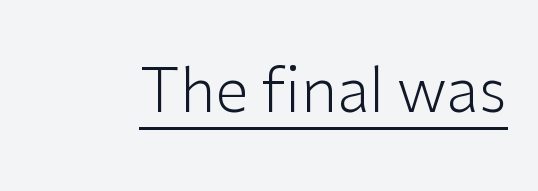
Q: Is the text bold? A: No.
Q: Is the text italic (slanted)? A: No, it is upright.
Q: Is the typeface a serif or a sans-serif typeface? A: Sans-serif.
Q: Is the text underlined? A: Yes.
Q: Is the spacing between letters normal or unusually wide? A: Normal.
Q: Width (condensed, normal, or wide)? A: Normal.
Q: Stroke contrast? A: Low.
Q: x-height? A: Medium.
Q: Monospaced? A: No.
